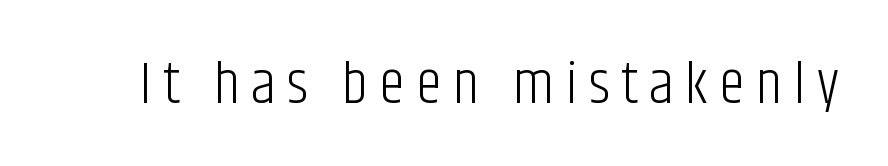
The image shows 59 px light, condensed sans-serif type, upright; set not underlined; low stroke contrast and a large x-height.
